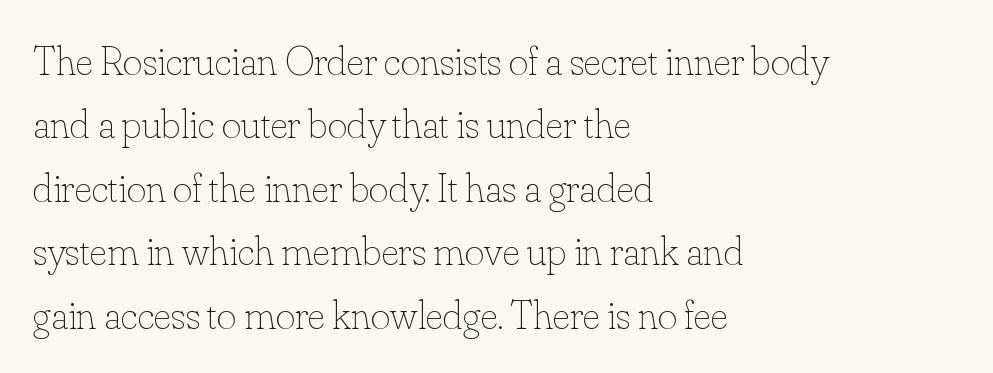
The image shows 42 px thin type, upright; set left-aligned, normal line spacing (1.51x), normal letter spacing, not underlined; low stroke contrast and a small x-height.
